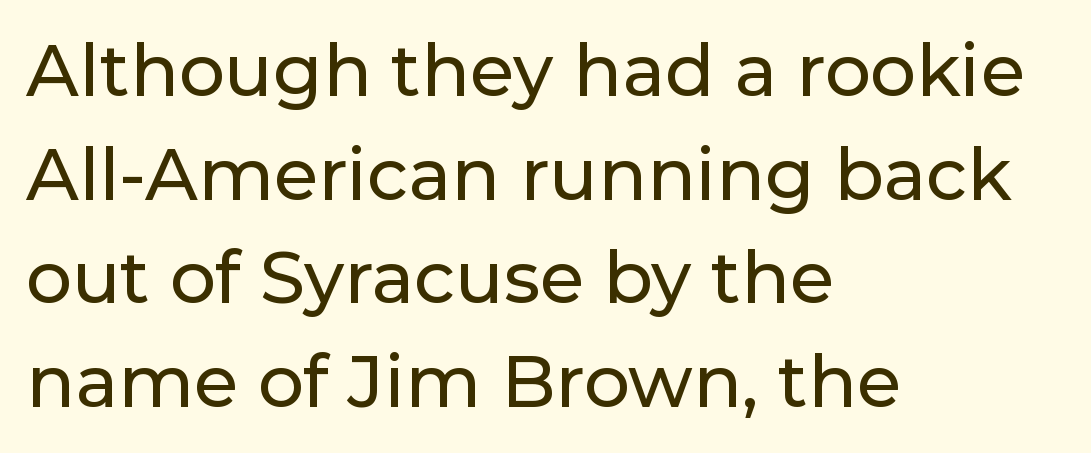
Q: Is the text italic (slanted)? A: No, it is upright.
Q: Is the typeface a serif or a sans-serif typeface? A: Sans-serif.
Q: Is the text underlined? A: No.
Q: How is the paragraph aligned? A: Left-aligned.
Q: Is the spacing between letters normal or unusually wide? A: Normal.
Q: Is the spacing between lines tight, normal or loose? A: Normal.
Q: Width (condensed, normal, or wide)? A: Normal.
Q: Stroke contrast? A: Low.
Q: x-height? A: Medium.
Q: Monospaced? A: No.
